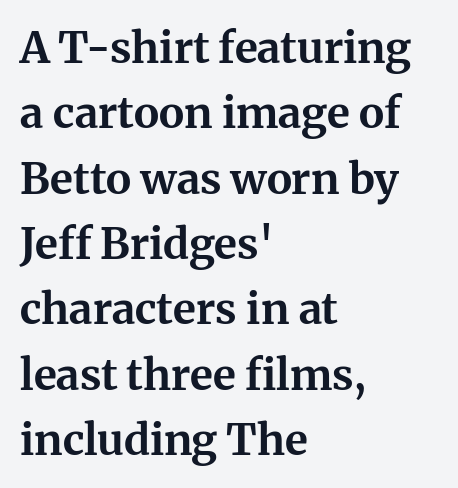
Q: Is the text bold? A: Yes.
Q: Is the text italic (slanted)? A: No, it is upright.
Q: Is the typeface a serif or a sans-serif typeface? A: Serif.
Q: Is the text underlined? A: No.
Q: How is the paragraph aligned? A: Left-aligned.
Q: Is the spacing between letters normal or unusually wide? A: Normal.
Q: Is the spacing between lines tight, normal or loose? A: Normal.
Q: Width (condensed, normal, or wide)? A: Normal.
Q: Stroke contrast? A: Medium.
Q: x-height? A: Medium.
Q: Monospaced? A: No.
